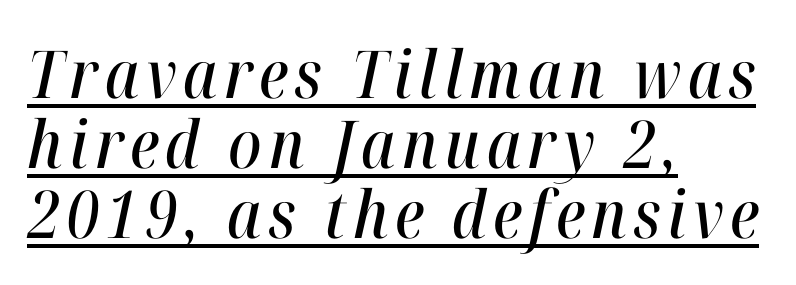
The paragraph shown leans on its left margin. If you drew a line through each stem, it would be angled. Compared with typical paragraphs, the rows here are closer together. Looks like someone drew a line under every word here. You could not count columns in this text — the font is proportionally spaced.
